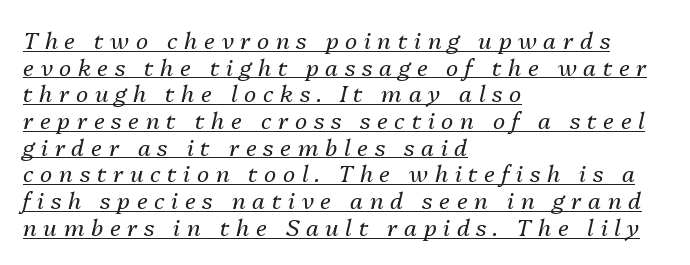
Q: Is the text bold? A: No.
Q: Is the text italic (slanted)? A: Yes, it leans right by about 13 degrees.
Q: Is the text underlined? A: Yes.
Q: How is the paragraph aligned? A: Left-aligned.
Q: Is the spacing between letters normal or unusually wide? A: Unusually wide.
